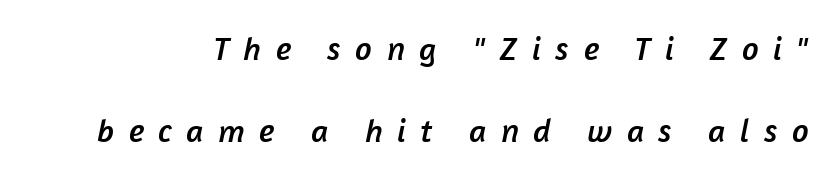
The gaps between neighbouring characters are conspicuously large. A great deal of white space separates one row of letters from the next. Bare-footed words on every line. Each letter's strokes conclude bluntly, with no projecting serifs. This sample has the flowing, uneven cadence of proportional lettering.
